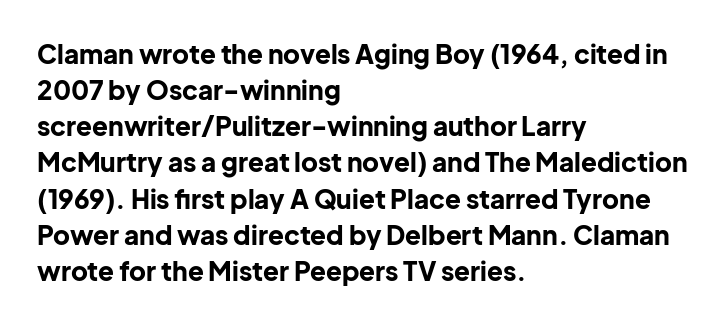
The image shows 26 px bold type, upright; set left-aligned, normal line spacing (1.39x), normal letter spacing, not underlined.
